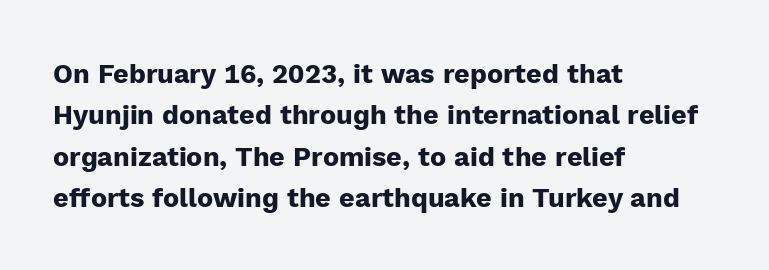
This block has exactly the height ordinary leading produces. The letterforms sit shoulder to shoulder at normal distance. On the weight axis this lands at bold, roughly 700. Line beginnings align vertically; line endings do not. A roman cut, with each character standing at attention.
